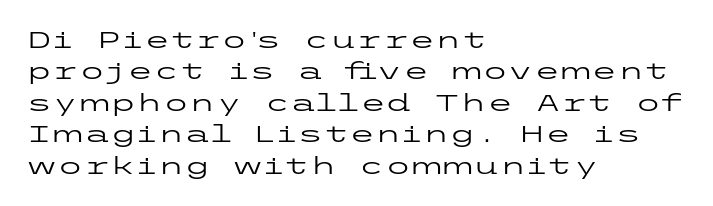
What stands out about the letter spacing? Nothing — it is the standard amount. Unmarked baselines from the first word to the last. The rendering anchors every line to the left-hand side. Regarding leading, the lines here are spaced in the standard way. Compared with a typical body face, this is equally light or lighter still. In terms of posture, this sample is upright.
